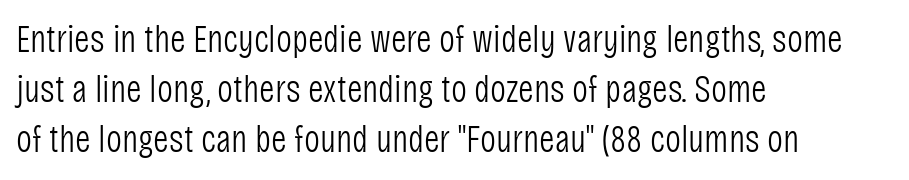
A typesetter would label this face a sans. The font sits on the lighter half of the weight spectrum, regular included. Has an underline been added? It has not. Character widths vary here, with narrow letters taking less room than wide ones. These lines sit exactly where default settings would place them.
